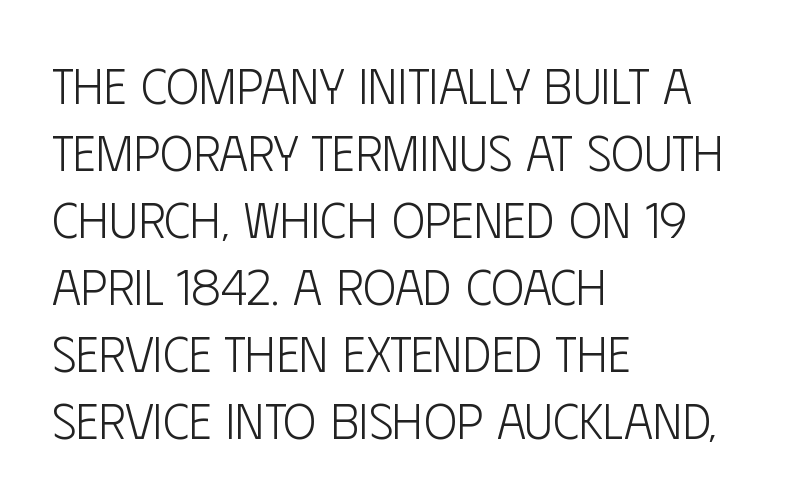
The image shows 50 px light, condensed sans-serif type, upright; set left-aligned, normal line spacing (1.34x), normal letter spacing, not underlined; low stroke contrast and a large x-height.
